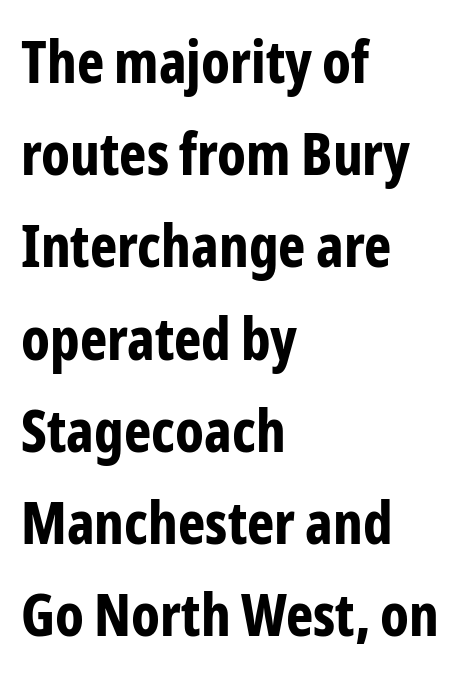
The image shows 58 px bold, condensed sans-serif type, upright; set left-aligned, normal line spacing (1.59x), normal letter spacing, not underlined; low stroke contrast and a medium x-height.
